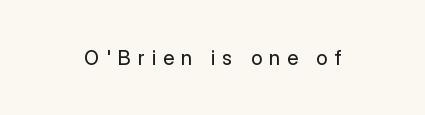
The image shows 20 px text type, upright; set unusually wide letter spacing (+0.35 em), not underlined.
